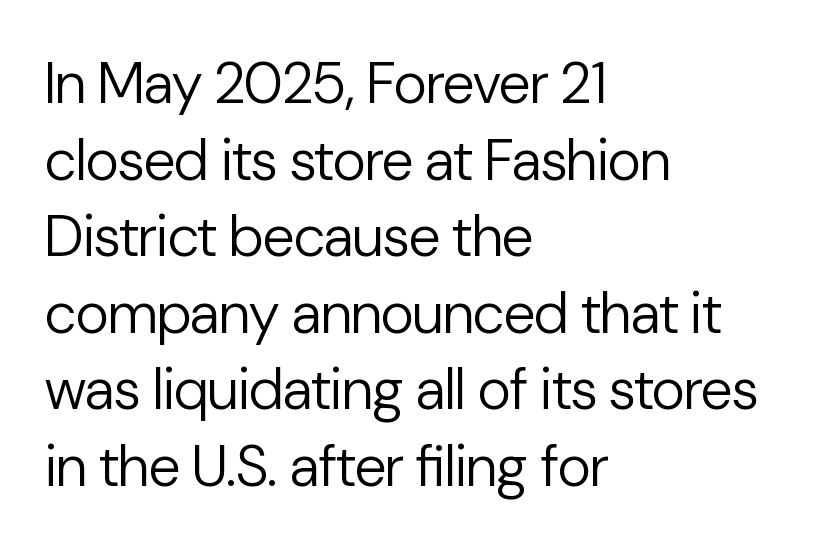
{"serif": "no", "italic": "no", "bold": "no", "weight": "regular", "width": "normal", "stroke_contrast": "low", "x_height": "medium", "monospaced": "no", "underline": "no", "align": "left", "line_spacing": "normal", "line_spacing_ratio": 1.32, "letter_spacing": "normal", "letter_spacing_em": 0.0, "glyph_px": 58}
